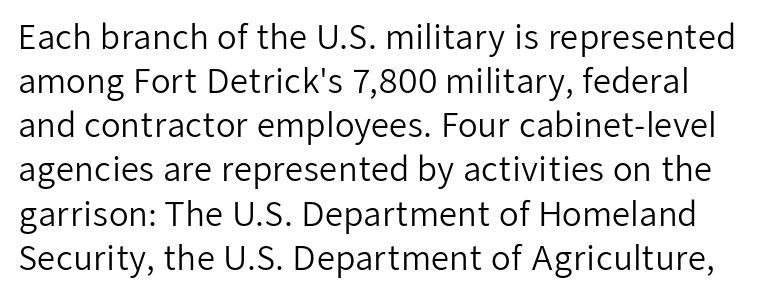
The image shows 32 px regular-weight sans-serif type, upright; set normal line spacing (1.38x), normal letter spacing, not underlined; low stroke contrast and a medium x-height.
